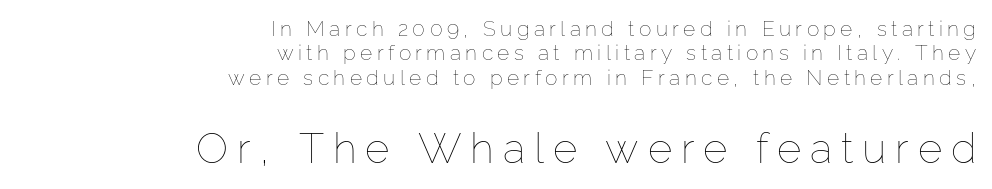
The passage shown is typed in a proportional face where columns would drift. Unmarked baselines from the first word to the last. Note: smaller setting up top, larger setting below. Students, note that the glyphs here are deliberately spaced far apart. Unbolded letterforms with no extra heft. This is the regular roman posture of the typeface.
